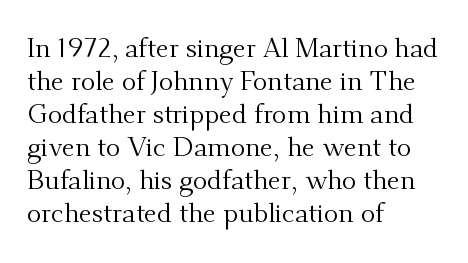
The image shows 27 px text type, upright; set left-aligned, line spacing 1.22x, normal letter spacing, not underlined.
